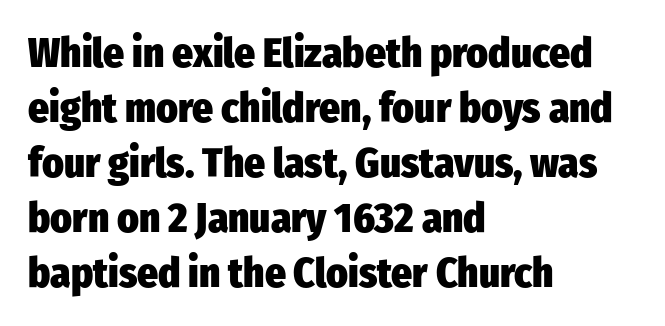
The image shows 41 px heavy, condensed sans-serif type, upright; set left-aligned, normal line spacing (1.34x), normal letter spacing, not underlined; low stroke contrast and a medium x-height.
